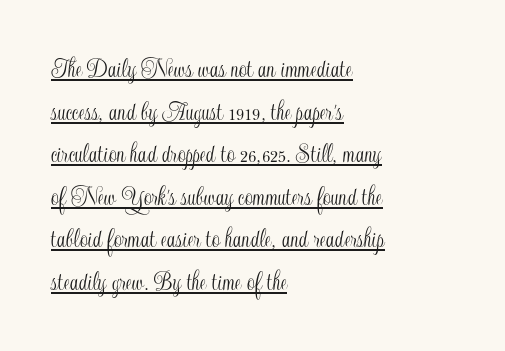
Q: Is the text italic (slanted)? A: Yes.
Q: Is the text underlined? A: Yes.
Q: How is the paragraph aligned? A: Left-aligned.
Q: Is the spacing between letters normal or unusually wide? A: Normal.
Q: Is the spacing between lines tight, normal or loose? A: Normal.
Q: Width (condensed, normal, or wide)? A: Condensed.
Q: x-height? A: Small.
Q: Monospaced? A: No.
